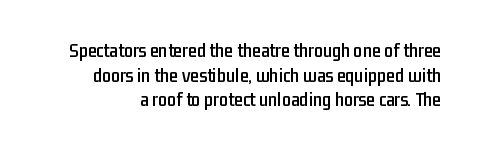
Does the lettering tilt? It doesn't — this is upright. No extra tracking has been applied to these lines. The specimen omits any rule beneath the text block's lines.
